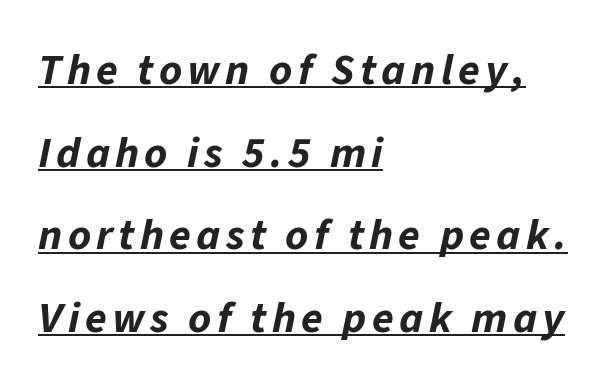
Q: Is the text bold? A: Yes.
Q: Is the text italic (slanted)? A: Yes, it leans right by about 11 degrees.
Q: Is the text underlined? A: Yes.
Q: How is the paragraph aligned? A: Left-aligned.
Q: Width (condensed, normal, or wide)? A: Normal.
Q: Stroke contrast? A: Low.
Q: x-height? A: Medium.
Q: Monospaced? A: No.
